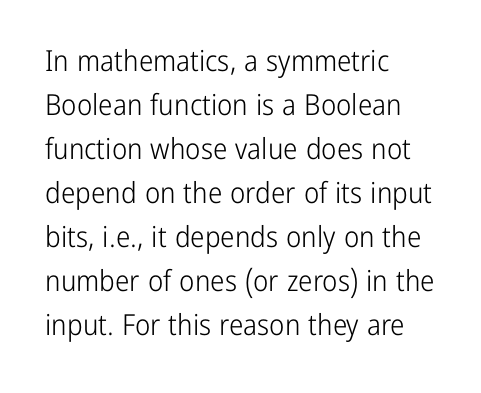
Q: Is the text bold? A: No.
Q: Is the text italic (slanted)? A: No, it is upright.
Q: Is the typeface a serif or a sans-serif typeface? A: Sans-serif.
Q: Is the text underlined? A: No.
Q: How is the paragraph aligned? A: Left-aligned.
Q: Is the spacing between letters normal or unusually wide? A: Normal.
Q: Is the spacing between lines tight, normal or loose? A: Normal.
Q: Width (condensed, normal, or wide)? A: Condensed.
Q: Stroke contrast? A: Low.
Q: x-height? A: Medium.
Q: Monospaced? A: No.
